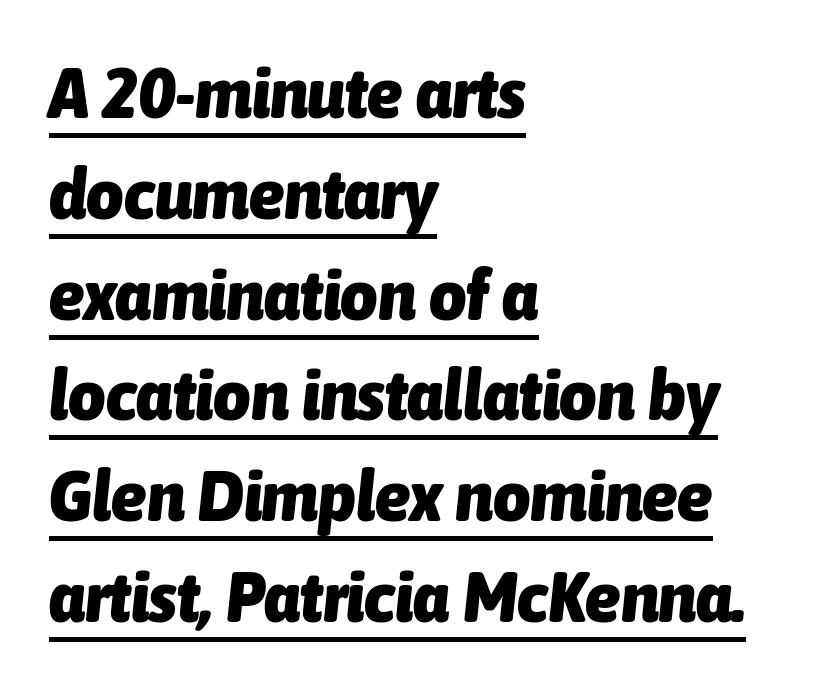
The image shows 72 px heavy, condensed type, italic (leaning right); set left-aligned, normal line spacing (1.4x), normal letter spacing, underlined; low stroke contrast and a medium x-height.
